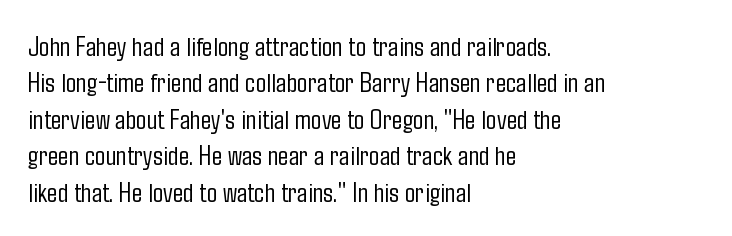
The face used here is proportionally spaced, like ordinary book or web type. Decoration check: the copy has no underline. The vertical gap from one line to the next is medium. Compared with a centered layout, this one pins lines to the left instead. The font's upright variant was chosen for this text.
